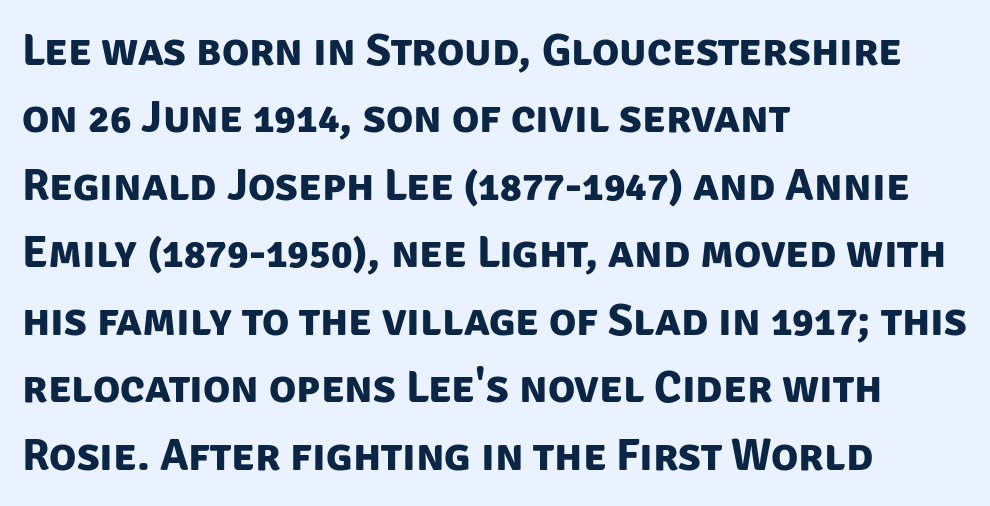
Q: Is the text bold? A: Yes.
Q: Is the typeface a serif or a sans-serif typeface? A: Sans-serif.
Q: Is the text underlined? A: No.
Q: How is the paragraph aligned? A: Left-aligned.
Q: Is the spacing between letters normal or unusually wide? A: Normal.
Q: Is the spacing between lines tight, normal or loose? A: Normal.
Q: Width (condensed, normal, or wide)? A: Normal.
Q: Stroke contrast? A: Low.
Q: x-height? A: Large.
Q: Monospaced? A: No.
